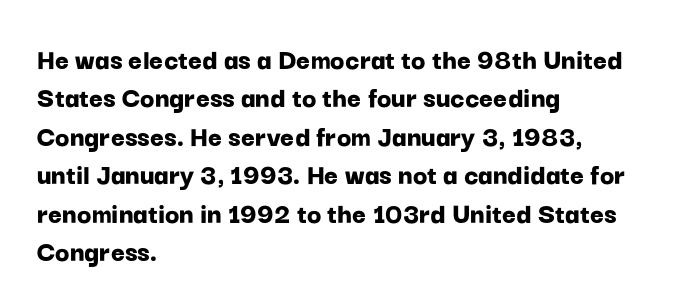
The image shows 30 px bold sans-serif type, upright; set left-aligned, normal line spacing (1.28x), normal letter spacing, not underlined; low stroke contrast and a medium x-height.
